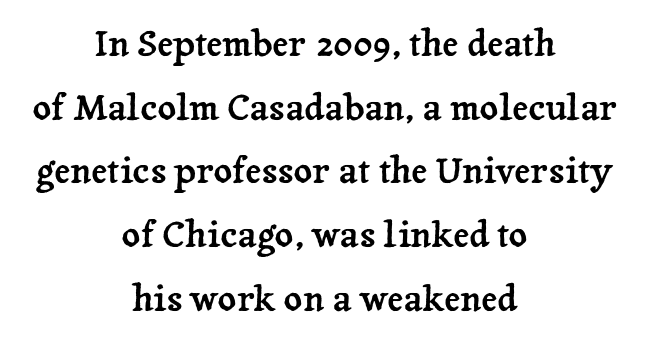
{"serif": "yes", "italic": "no", "width": "normal", "stroke_contrast": "low", "x_height": "medium", "monospaced": "no", "underline": "no", "align": "center", "line_spacing_ratio": 1.77, "letter_spacing": "normal", "letter_spacing_em": 0.0, "glyph_px": 36}
